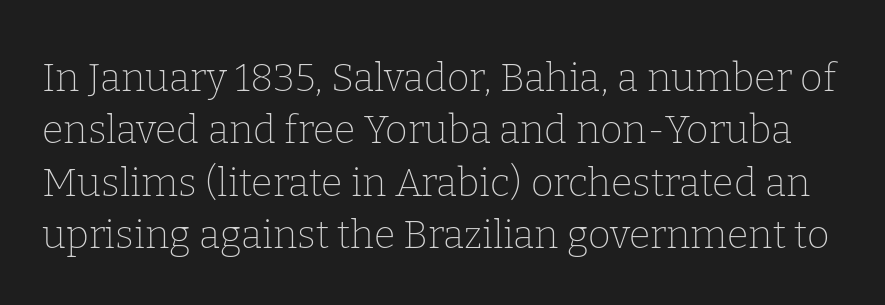
{"serif": "yes", "italic": "no", "bold": "no", "weight": "thin", "width": "normal", "stroke_contrast": "low", "x_height": "medium", "monospaced": "no", "underline": "no", "line_spacing": "normal", "line_spacing_ratio": 1.34, "letter_spacing": "normal", "letter_spacing_em": 0.0, "glyph_px": 39}
